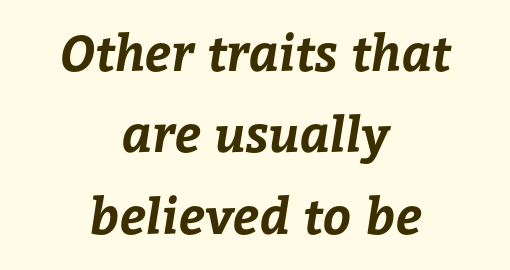
{"bold": "yes", "weight": "bold", "width": "normal", "stroke_contrast": "low", "x_height": "medium", "monospaced": "no", "underline": "no", "align": "center", "line_spacing": "normal", "line_spacing_ratio": 1.66, "letter_spacing": "normal", "letter_spacing_em": 0.0, "glyph_px": 49}
